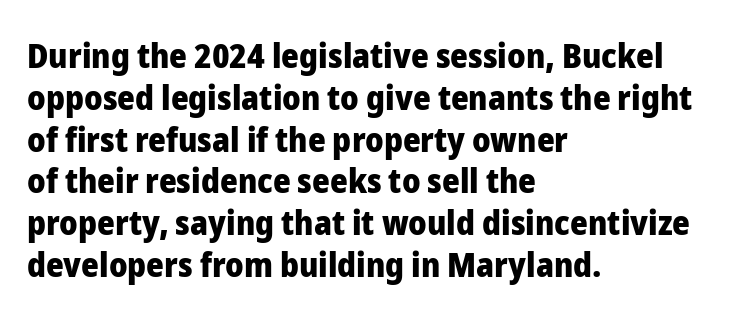
Does the copy run flush right? No — it runs flush left. Pretty heavy lettering here — definitely bold. Note: no serifs on the glyphs. Every stem runs plumb, perpendicular to the baseline. The rendering uses natural spacing where letterforms have individual widths.
